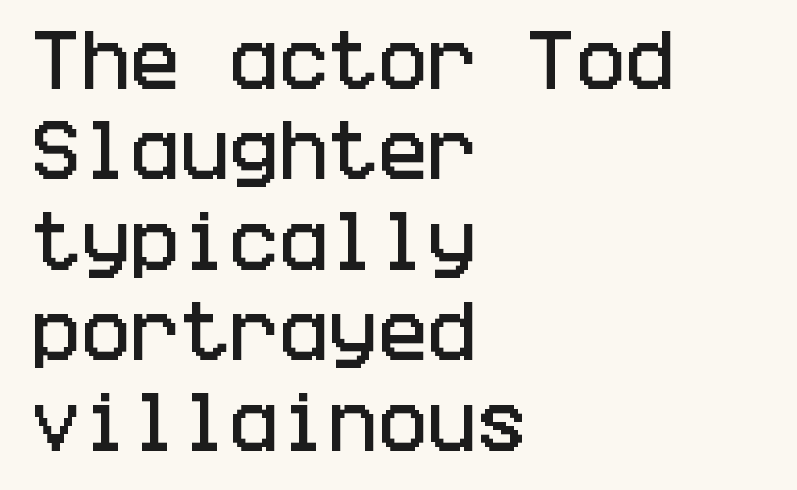
The type sits square on the baseline with zero lean. You can tell from the bare stems that sans-serif type was used. Rows of type keep a routine distance in the vertical direction. Compared with typical body copy, the letter spacing here is the same. This rendering features lettering with no underline.
